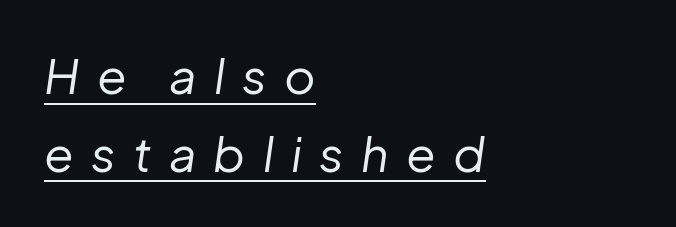
{"italic": "yes", "lean": "right", "slant_degrees": 8, "bold": "no", "weight": "regular", "width": "normal", "stroke_contrast": "low", "x_height": "medium", "monospaced": "no", "underline": "yes", "align": "left", "line_spacing": "normal", "line_spacing_ratio": 1.62, "letter_spacing": "wide", "letter_spacing_em": 0.36, "glyph_px": 48}
